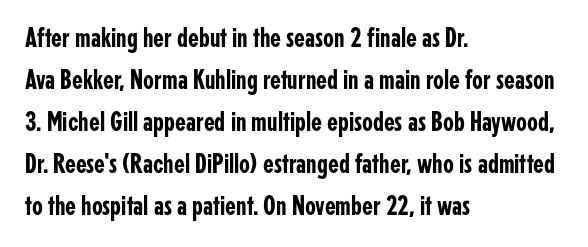
Q: Is the text italic (slanted)? A: No, it is upright.
Q: Is the typeface a serif or a sans-serif typeface? A: Sans-serif.
Q: Is the text underlined? A: No.
Q: How is the paragraph aligned? A: Left-aligned.
Q: Is the spacing between letters normal or unusually wide? A: Normal.
Q: Is the spacing between lines tight, normal or loose? A: Normal.
Q: Width (condensed, normal, or wide)? A: Condensed.
Q: Stroke contrast? A: Low.
Q: x-height? A: Medium.
Q: Monospaced? A: No.
